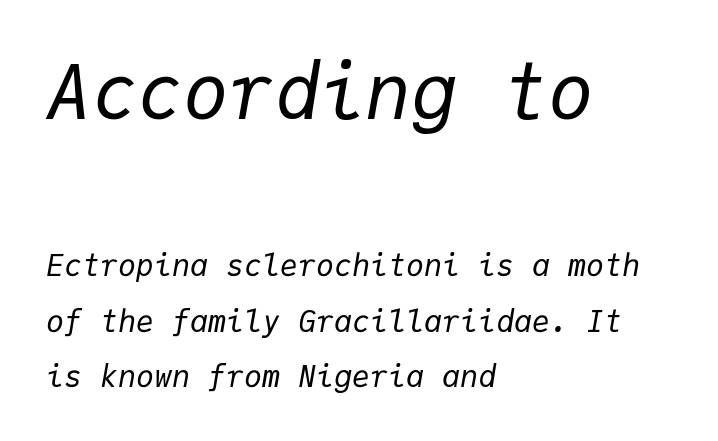
{"italic": "yes", "lean": "right", "slant_degrees": 9, "bold": "no", "weight": "regular", "width": "normal", "stroke_contrast": "low", "x_height": "medium", "monospaced": "yes", "underline": "no", "align": "left", "line_spacing_ratio": 1.85, "letter_spacing": "normal", "letter_spacing_em": 0.0, "larger_block": "first", "size_ratio": 2.53, "glyph_px": 76}
